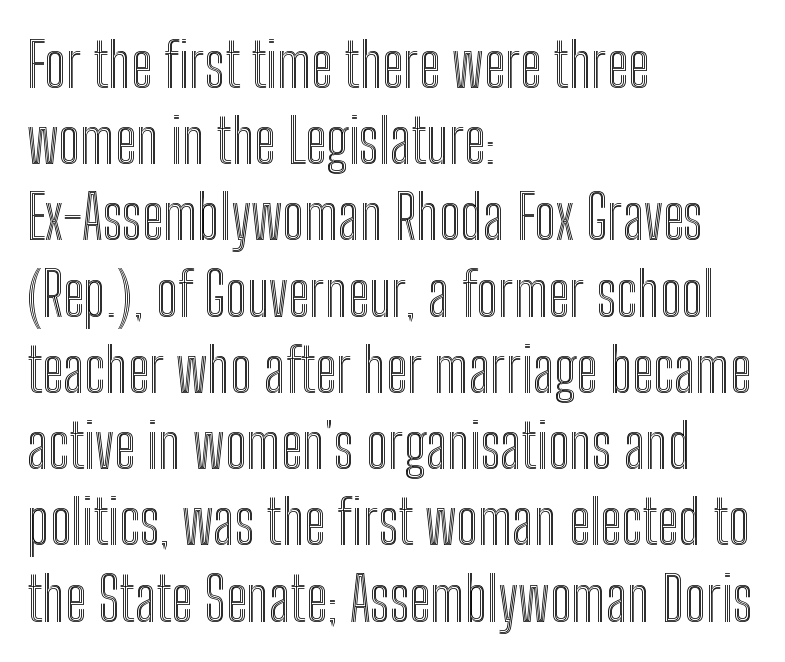
{"italic": "no", "width": "condensed", "x_height": "medium", "monospaced": "no", "underline": "no", "align": "left", "line_spacing": "normal", "line_spacing_ratio": 1.25, "letter_spacing": "normal", "letter_spacing_em": 0.0, "glyph_px": 61}
